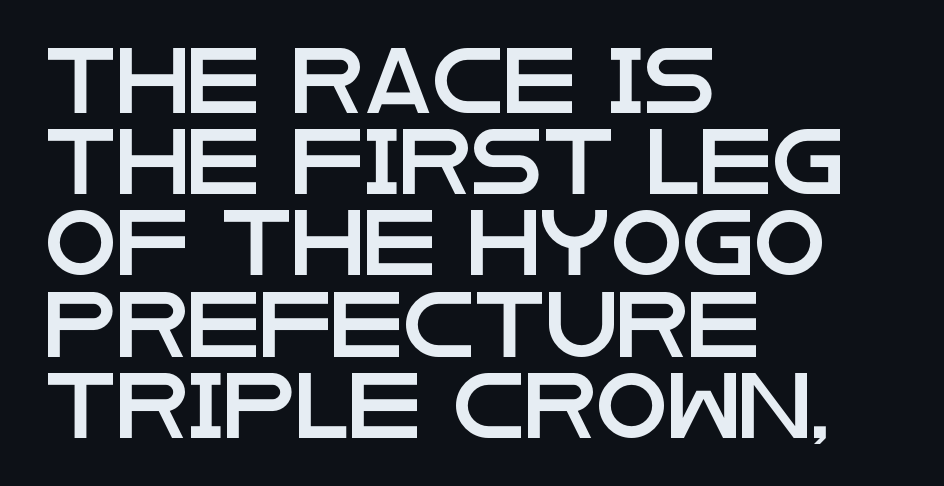
{"serif": "no", "italic": "no", "width": "wide", "stroke_contrast": "low", "x_height": "large", "monospaced": "no", "underline": "no", "align": "left", "line_spacing": "normal", "line_spacing_ratio": 1.25, "letter_spacing": "normal", "letter_spacing_em": 0.0, "glyph_px": 65}
